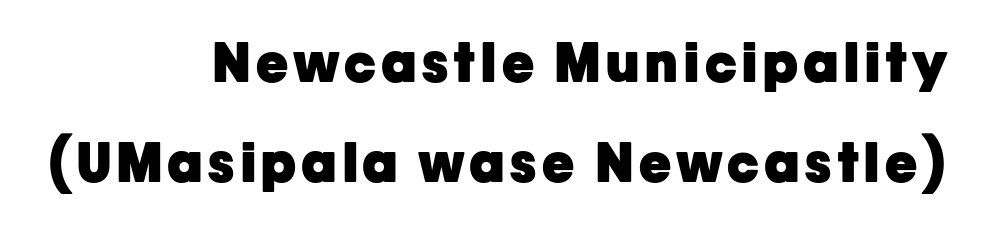
The image shows 54 px heavy sans-serif type, upright; set right-aligned, line spacing 1.86x, not underlined; low stroke contrast and a medium x-height.
